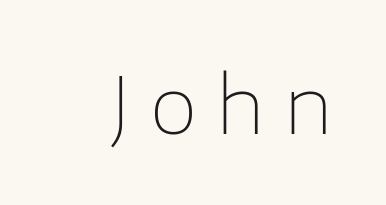
The image shows 78 px thin sans-serif type, upright; set unusually wide letter spacing (+0.25 em), not underlined; low stroke contrast and a medium x-height.
